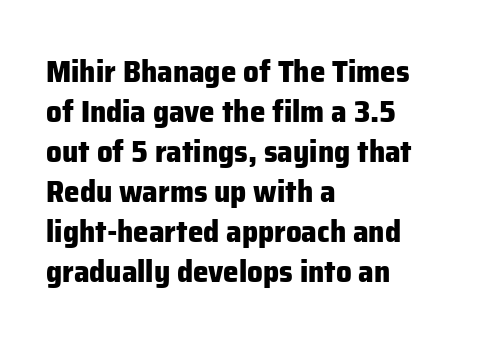
Are there feet on the stems? There aren't — it's a sans. Every row of glyphs begins at an identical x-position on the left. Nobody touched the tracking dial on this one. The letters are bold, with thick, heavy strokes.
